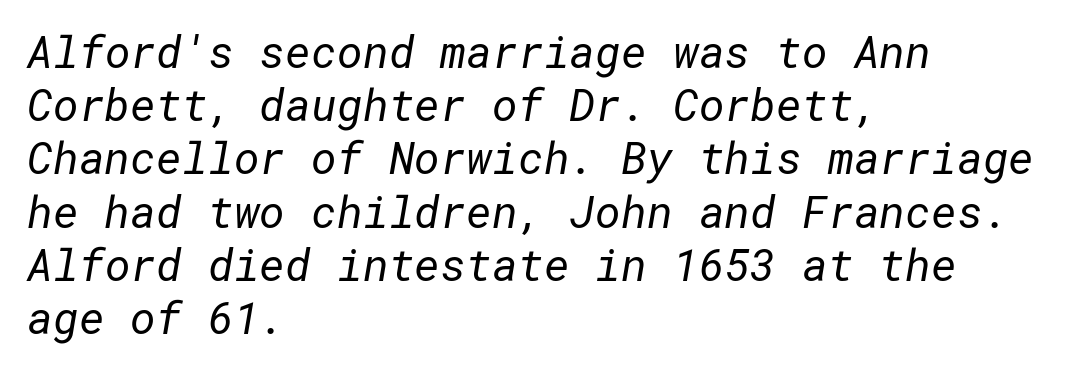
Ink coverage per letter is moderate at most. This sample is left-justified, so line endings fall wherever the words run out. The baseline area is clear. I'd call this a sans setting — the letters go barefoot. The letters sit at their default tracking, neither squeezed nor spread.
